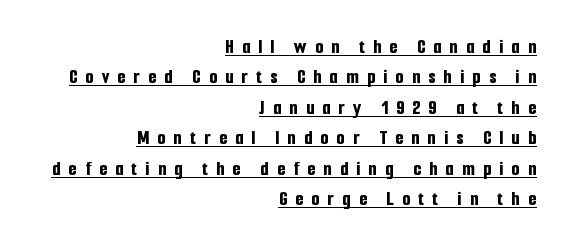
Q: Is the text bold? A: Yes.
Q: Is the text italic (slanted)? A: No, it is upright.
Q: Is the text underlined? A: Yes.
Q: How is the paragraph aligned? A: Right-aligned.
Q: Is the spacing between letters normal or unusually wide? A: Unusually wide.
Q: Is the spacing between lines tight, normal or loose? A: Normal.
